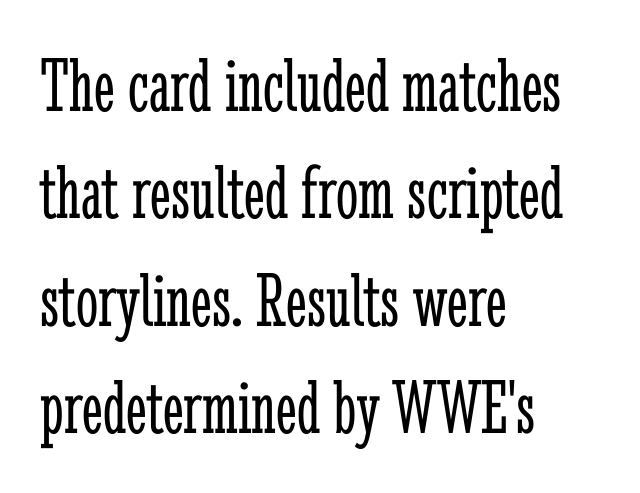
{"serif": "yes", "italic": "no", "bold": "no", "weight": "light", "width": "condensed", "stroke_contrast": "low", "x_height": "medium", "monospaced": "no", "underline": "no", "align": "left", "line_spacing": "normal", "line_spacing_ratio": 1.36, "letter_spacing": "normal", "letter_spacing_em": 0.0, "glyph_px": 79}
